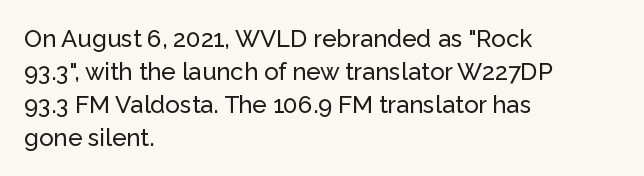
Q: Is the text italic (slanted)? A: No, it is upright.
Q: Is the text underlined? A: No.
Q: How is the paragraph aligned? A: Left-aligned.
Q: Is the spacing between letters normal or unusually wide? A: Normal.
Q: Is the spacing between lines tight, normal or loose? A: Normal.
